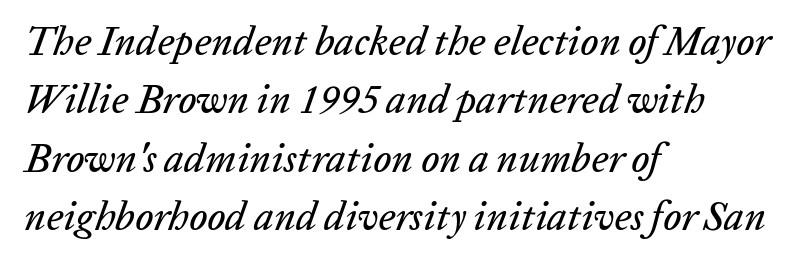
The rendering applies a slant to the glyphs. The face used here is proportionally spaced, like ordinary book or web type. Observe the ordinary spacing: letters are neighbours, not strangers. Rule under the text: the space is simply empty.
